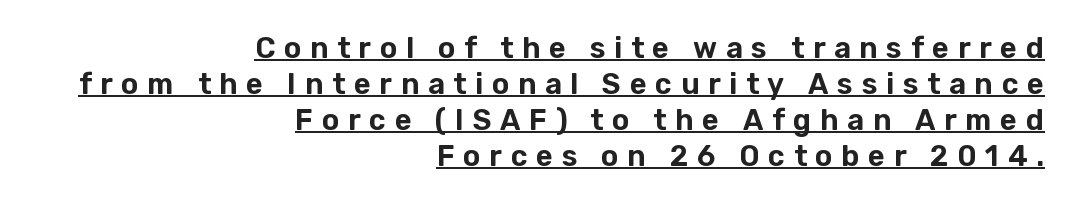
Q: Is the text italic (slanted)? A: No, it is upright.
Q: Is the typeface a serif or a sans-serif typeface? A: Sans-serif.
Q: Is the text underlined? A: Yes.
Q: How is the paragraph aligned? A: Right-aligned.
Q: Is the spacing between letters normal or unusually wide? A: Unusually wide.
Q: Width (condensed, normal, or wide)? A: Normal.
Q: Stroke contrast? A: Low.
Q: x-height? A: Medium.
Q: Monospaced? A: No.
